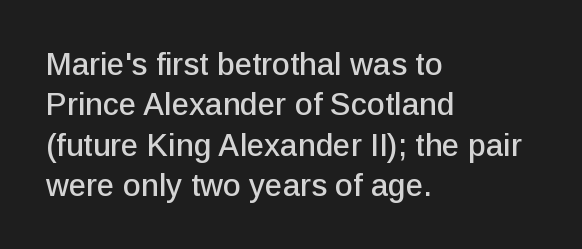
{"serif": "no", "italic": "no", "width": "normal", "stroke_contrast": "low", "x_height": "medium", "monospaced": "no", "underline": "no", "align": "left", "line_spacing": "normal", "line_spacing_ratio": 1.3, "letter_spacing": "normal", "letter_spacing_em": 0.0, "glyph_px": 31}
